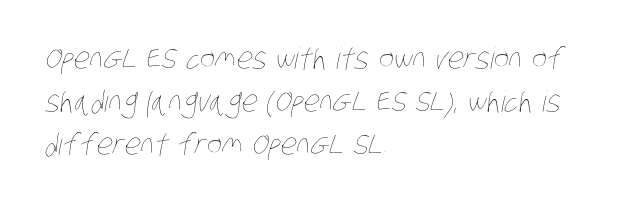
{"bold": "no", "weight": "thin", "width": "condensed", "stroke_contrast": "low", "x_height": "large", "monospaced": "no", "underline": "no", "align": "left", "line_spacing": "normal", "line_spacing_ratio": 1.49, "letter_spacing": "normal", "letter_spacing_em": 0.0, "glyph_px": 29}
